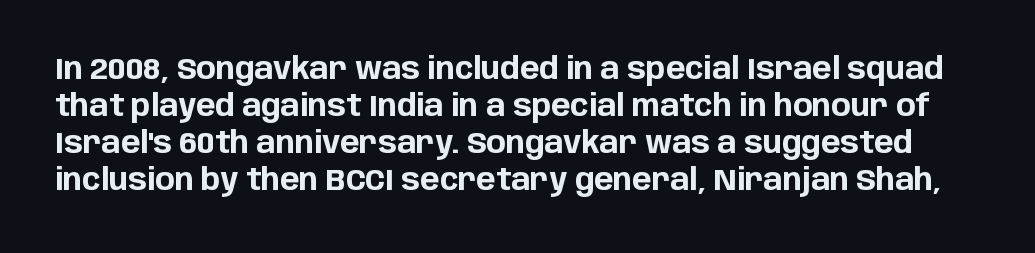
Q: Is the text bold? A: Yes.
Q: Is the text italic (slanted)? A: No, it is upright.
Q: Is the typeface a serif or a sans-serif typeface? A: Sans-serif.
Q: Is the text underlined? A: No.
Q: Is the spacing between letters normal or unusually wide? A: Normal.
Q: Is the spacing between lines tight, normal or loose? A: Normal.
Q: Width (condensed, normal, or wide)? A: Normal.
Q: Stroke contrast? A: Low.
Q: x-height? A: Large.
Q: Monospaced? A: No.
